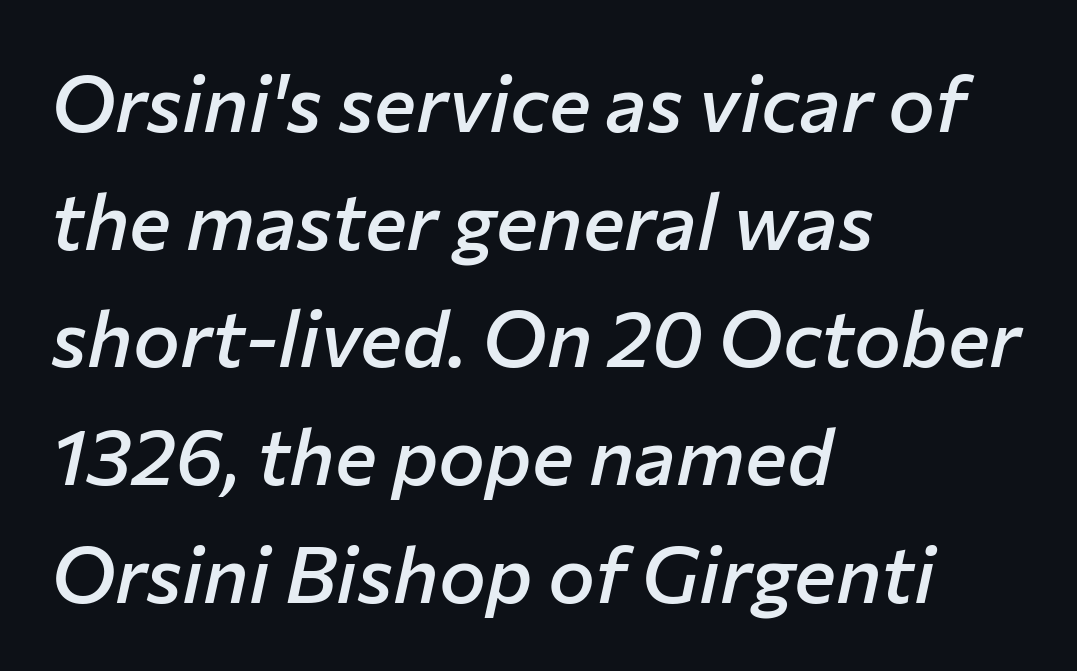
{"italic": "yes", "lean": "right", "slant_degrees": 12, "bold": "semi", "weight": "semibold", "width": "normal", "stroke_contrast": "low", "x_height": "medium", "monospaced": "no", "underline": "no", "align": "left", "line_spacing": "normal", "line_spacing_ratio": 1.49, "letter_spacing": "normal", "letter_spacing_em": 0.0, "glyph_px": 79}
